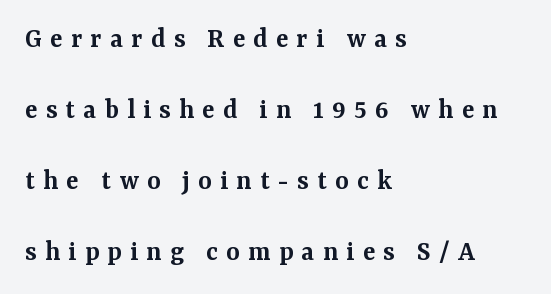
The image shows 29 px semibold serif type, upright; set left-aligned, loose line spacing (2.45x), unusually wide letter spacing (+0.28 em), not underlined; medium stroke contrast and a medium x-height.
